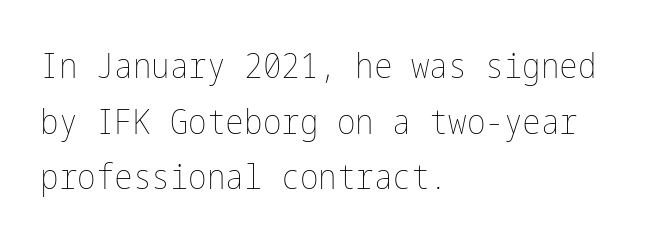
The image shows 35 px thin, condensed type, upright; set left-aligned, normal line spacing (1.59x), normal letter spacing, not underlined; low stroke contrast and a medium x-height.
